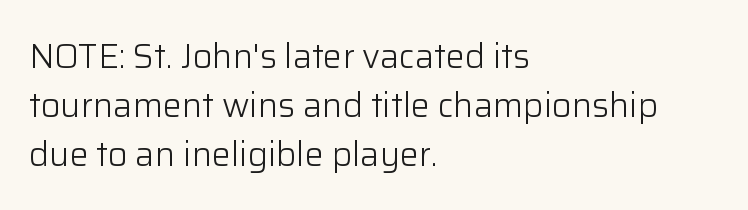
Each letter keeps its own natural width here, so spacing adapts to shape. Has an underline been added? It has not. Nothing unusual about the tracking: characters are spaced as the font intends. Designer's note — italics off, roman on.
